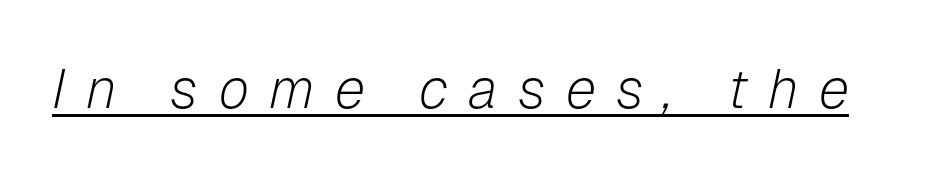
This rendering widens character spacing well past its baseline value. Descenders here cross a horizontal rule under the line. Designer's note — italics engaged. This sample has the flowing, uneven cadence of proportional lettering.
